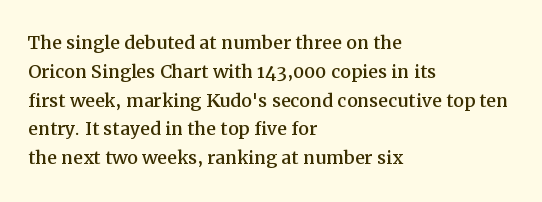
The image shows 24 px text type, upright; set left-aligned, line spacing 1.2x, normal letter spacing, not underlined.
